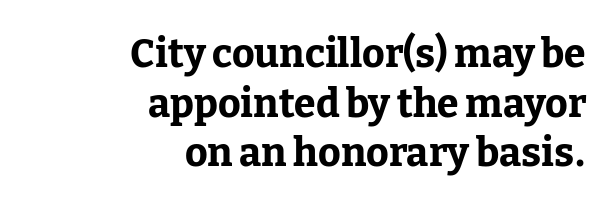
{"serif": "yes", "italic": "no", "bold": "yes", "weight": "bold", "width": "normal", "stroke_contrast": "low", "x_height": "medium", "monospaced": "no", "underline": "no", "align": "right", "line_spacing": "normal", "line_spacing_ratio": 1.27, "letter_spacing": "normal", "letter_spacing_em": 0.0, "glyph_px": 39}
